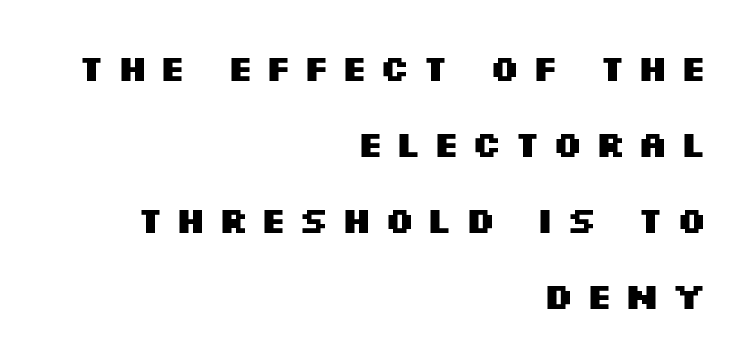
{"serif": "no", "italic": "no", "bold": "yes", "weight": "heavy", "width": "wide", "stroke_contrast": "medium", "x_height": "large", "monospaced": "no", "underline": "no", "align": "right", "line_spacing": "loose", "line_spacing_ratio": 2.11, "letter_spacing": "wide", "letter_spacing_em": 0.31, "glyph_px": 36}
